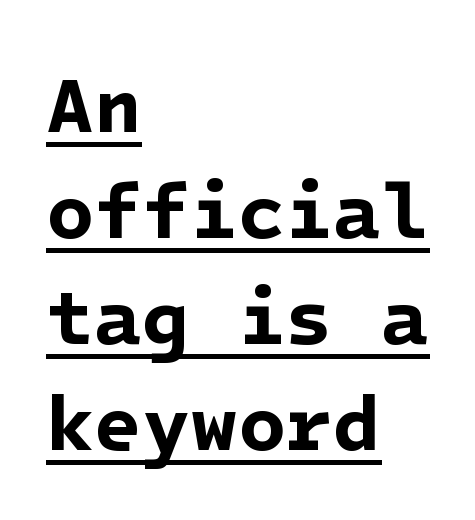
The typesetter chose a ragged-right arrangement here. Is the type bold? Yes — the strokes are clearly thick and heavy. Glyph-to-glyph distance matches everyday printed text. Quick note: interline space is typical.
